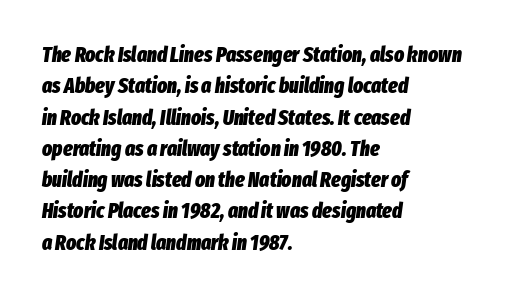
Q: Is the text bold? A: Yes.
Q: Is the text italic (slanted)? A: Yes, it leans right by about 8 degrees.
Q: Is the text underlined? A: No.
Q: How is the paragraph aligned? A: Left-aligned.
Q: Is the spacing between letters normal or unusually wide? A: Normal.
Q: Is the spacing between lines tight, normal or loose? A: Normal.
